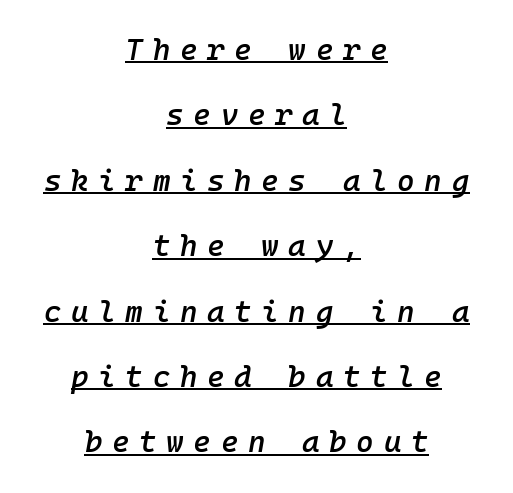
{"italic": "yes", "lean": "right", "slant_degrees": 10, "bold": "semi", "weight": "semibold", "width": "normal", "stroke_contrast": "low", "x_height": "medium", "monospaced": "yes", "underline": "yes", "align": "center", "line_spacing": "loose", "line_spacing_ratio": 2.18, "letter_spacing": "wide", "letter_spacing_em": 0.32, "glyph_px": 30}
